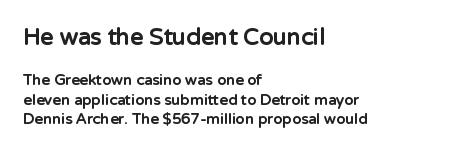
The foot of each line stays bare and open. Is there any slant? The stems are plumb. Every letter is thick-stroked: bold, no question. Rows of type keep a routine distance in the vertical direction. Caption: multi-line text, flush left, ragged right. The passage shown begins with its larger block and ends with its smaller one.
